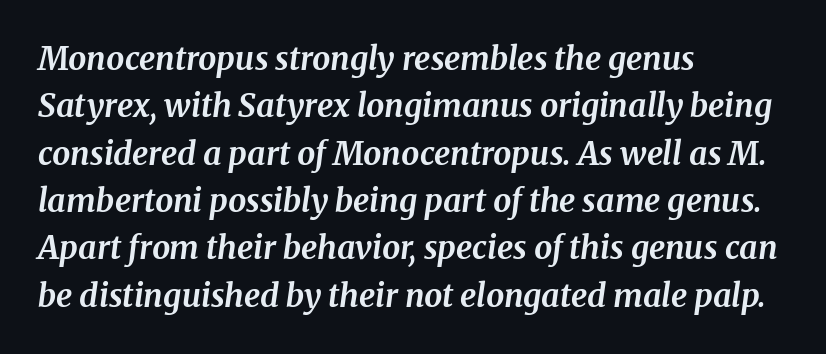
Q: Is the text bold? A: Yes.
Q: Is the text italic (slanted)? A: Yes, it leans right by about 8 degrees.
Q: Is the typeface a serif or a sans-serif typeface? A: Serif.
Q: Is the text underlined? A: No.
Q: How is the paragraph aligned? A: Left-aligned.
Q: Is the spacing between letters normal or unusually wide? A: Normal.
Q: Is the spacing between lines tight, normal or loose? A: Normal.
Q: Width (condensed, normal, or wide)? A: Normal.
Q: Stroke contrast? A: Medium.
Q: x-height? A: Medium.
Q: Monospaced? A: No.
